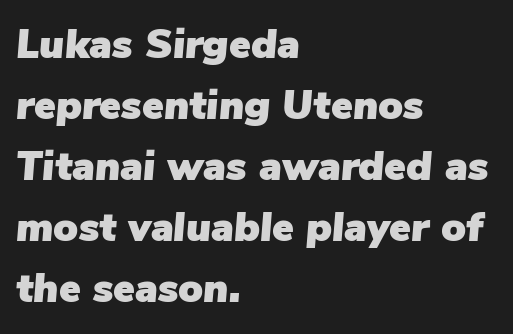
{"italic": "yes", "lean": "right", "slant_degrees": 5, "width": "normal", "stroke_contrast": "low", "x_height": "medium", "monospaced": "no", "underline": "no", "align": "left", "line_spacing": "normal", "line_spacing_ratio": 1.49, "letter_spacing": "normal", "letter_spacing_em": 0.0, "glyph_px": 41}
